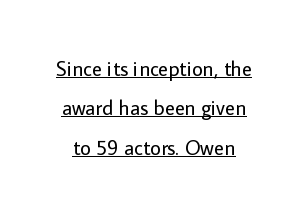
The weight would be labelled regular, book, light, or lighter still. No extra tracking has been applied to these lines. In designer terms, the underline attribute is active on this setting. The lettering stays uniformly vertical, giving the passage a roman look.
